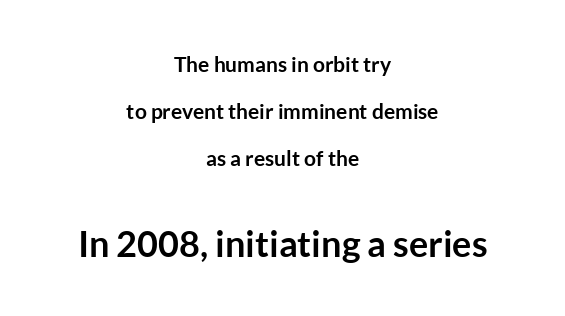
Q: Is the text bold? A: Yes.
Q: Is the text italic (slanted)? A: No, it is upright.
Q: Is the typeface a serif or a sans-serif typeface? A: Sans-serif.
Q: Is the text underlined? A: No.
Q: How is the paragraph aligned? A: Centered.
Q: Is the spacing between letters normal or unusually wide? A: Normal.
Q: Is the spacing between lines tight, normal or loose? A: Loose.
Q: Which block of text is set in a larger size, the first (top) or the second (bottom)? A: The second (bottom) one.
Q: Width (condensed, normal, or wide)? A: Normal.
Q: Stroke contrast? A: Low.
Q: x-height? A: Medium.
Q: Monospaced? A: No.
